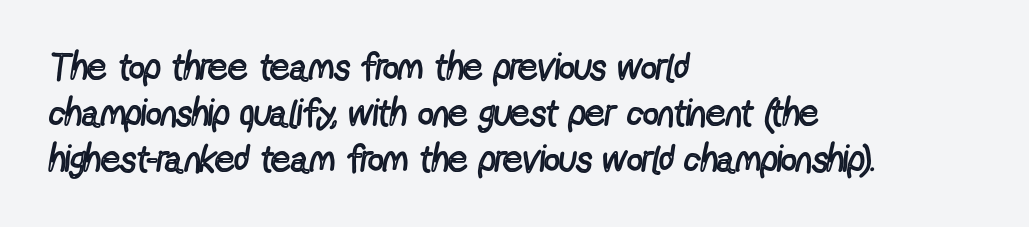
The image shows 38 px regular-weight, condensed sans-serif type; set left-aligned, line spacing 1.21x, normal letter spacing, not underlined; a medium x-height.
